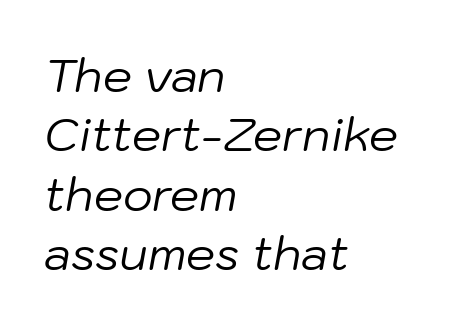
The image shows 46 px regular-weight type, italic (leaning right); set left-aligned, normal line spacing (1.29x), normal letter spacing, not underlined; low stroke contrast and a medium x-height.
